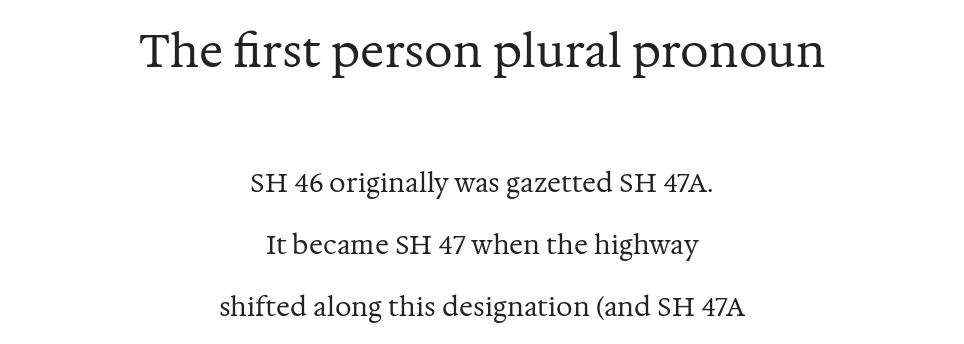
The image shows 45 px regular-weight serif type, upright; set centered, loose line spacing (2.39x), normal letter spacing, not underlined; the first (top) block is 1.73x larger; medium stroke contrast and a medium x-height.
